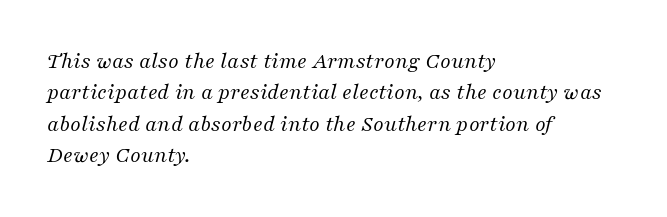
{"italic": "yes", "lean": "right", "slant_degrees": 16, "bold": "no", "underline": "no", "align": "left", "line_spacing": "normal", "line_spacing_ratio": 1.36, "letter_spacing": "normal", "letter_spacing_em": 0.0, "glyph_px": 23}
